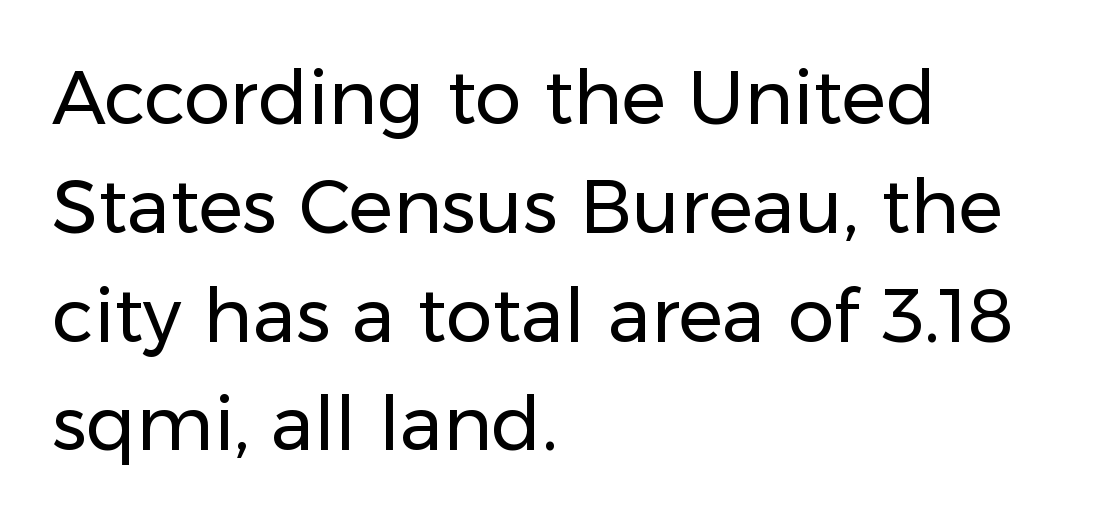
{"serif": "no", "italic": "no", "bold": "no", "weight": "regular", "width": "normal", "stroke_contrast": "low", "x_height": "medium", "monospaced": "no", "underline": "no", "align": "left", "line_spacing": "normal", "line_spacing_ratio": 1.47, "letter_spacing": "normal", "letter_spacing_em": 0.0, "glyph_px": 74}
